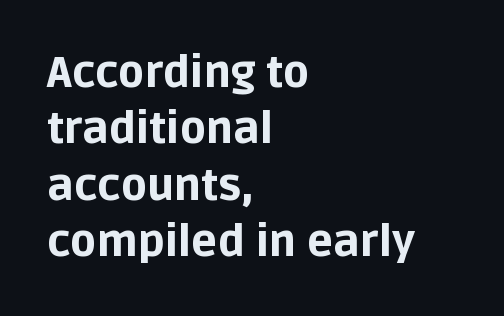
{"serif": "no", "italic": "no", "bold": "yes", "weight": "bold", "width": "normal", "stroke_contrast": "low", "x_height": "large", "monospaced": "no", "underline": "no", "align": "left", "line_spacing": "normal", "line_spacing_ratio": 1.31, "letter_spacing": "normal", "letter_spacing_em": 0.0, "glyph_px": 43}
